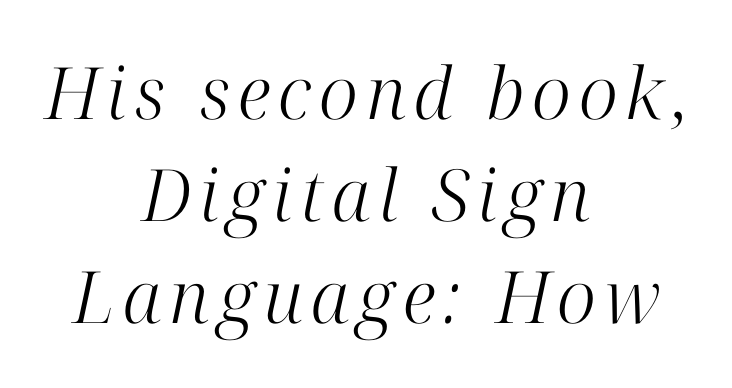
This is oblique type, the kind used for emphasis or titles. The words here are not underlined. A student would call this center alignment; a typographer would say set centered. The rendering shows small feet on the letterforms — a serif design.
